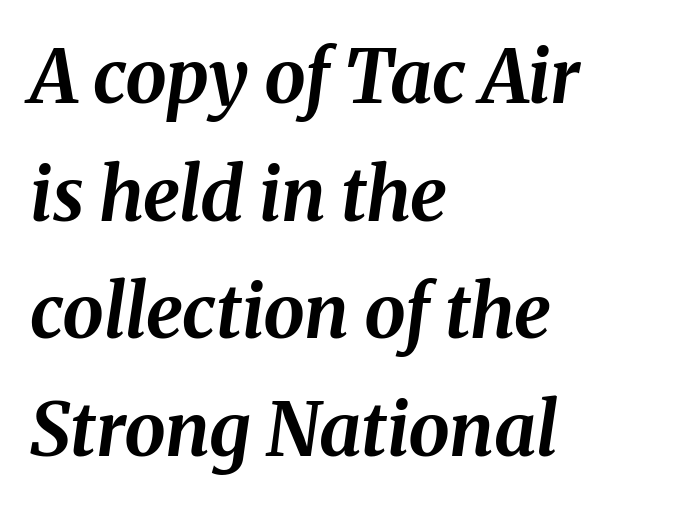
How are the letters spaced? Ordinarily, with no added tracking. Bold? Absolutely — the strokes are thick and heavy. Varying glyph widths throughout — classic text-font behaviour. Rows of type keep a routine distance in the vertical direction. The strip under each line holds only bare page.
